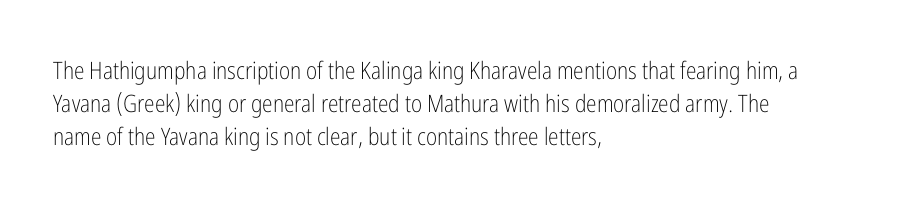
Horizontally, the lines are justified to the leading edge only. A roman cut, with each character standing at attention. The lines sit at an ordinary, default distance from one another. The font sits on the lighter half of the weight spectrum, regular included. Just letters on the line, the space beneath them empty. Standard letterfit; no display-style spreading of the glyphs.
